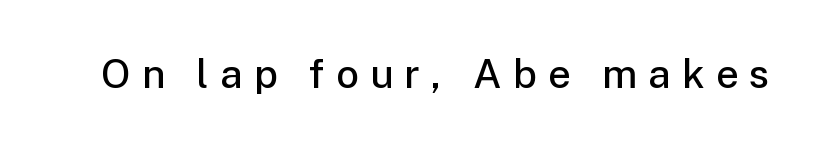
The image shows 40 px semibold sans-serif type, upright; set unusually wide letter spacing (+0.28 em), not underlined; low stroke contrast and a medium x-height.
